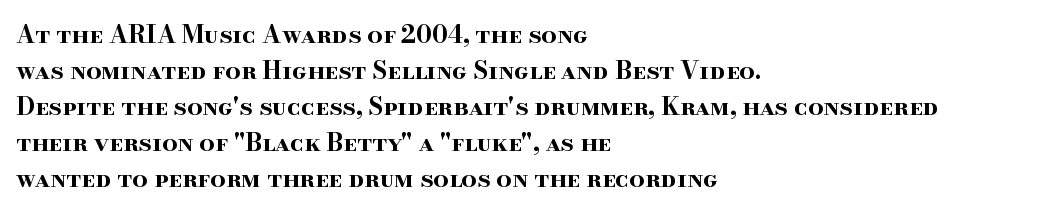
The image shows 24 px bold type, upright; set left-aligned, normal line spacing (1.5x), normal letter spacing, not underlined.
